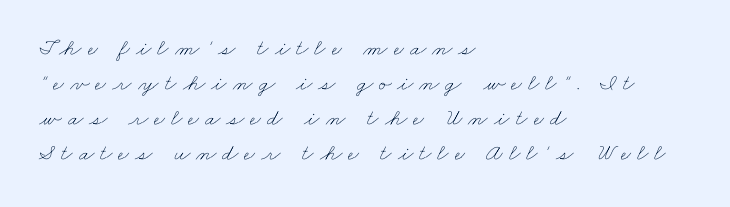
Regarding leading, the lines here are spaced in the standard way. Observe the wide spacing: letters keep a clear distance from each other. Check the space under the baseline: it is left empty. Typeset ragged right — the left edge is the straight one.
